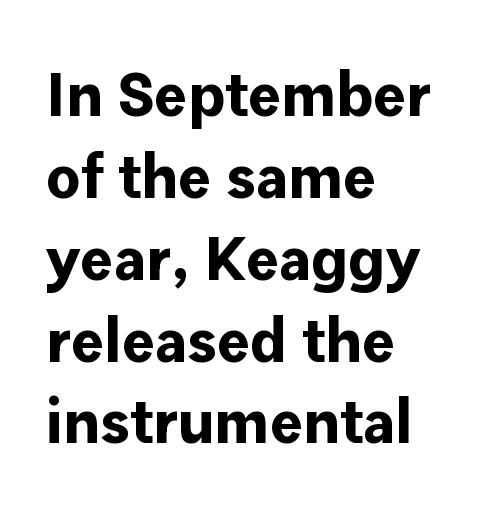
{"serif": "no", "italic": "no", "bold": "yes", "weight": "bold", "width": "normal", "stroke_contrast": "low", "x_height": "medium", "monospaced": "no", "underline": "no", "align": "left", "line_spacing": "normal", "line_spacing_ratio": 1.32, "letter_spacing": "normal", "letter_spacing_em": 0.0, "glyph_px": 62}
